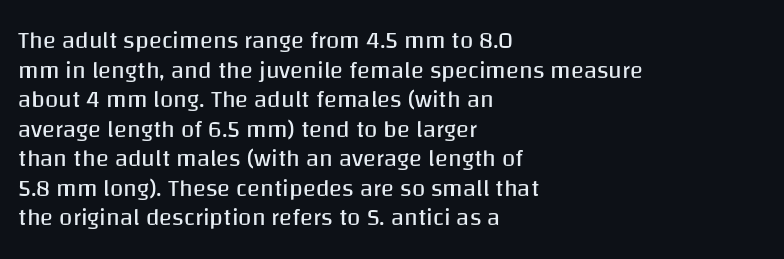
The image shows 24 px text type, upright; set left-aligned, line spacing 1.23x, normal letter spacing, not underlined.
